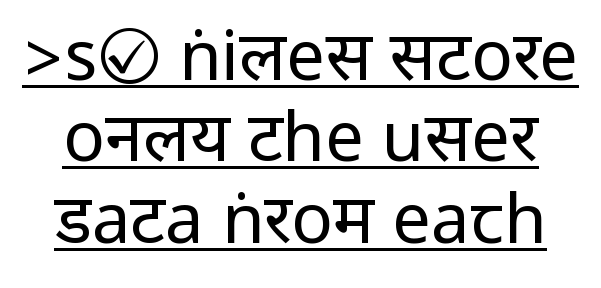
{"serif": "no", "italic": "no", "bold": "no", "weight": "regular", "width": "condensed", "stroke_contrast": "low", "underline": "yes", "line_spacing_ratio": 1.18, "letter_spacing": "normal", "letter_spacing_em": 0.0, "glyph_px": 69}
